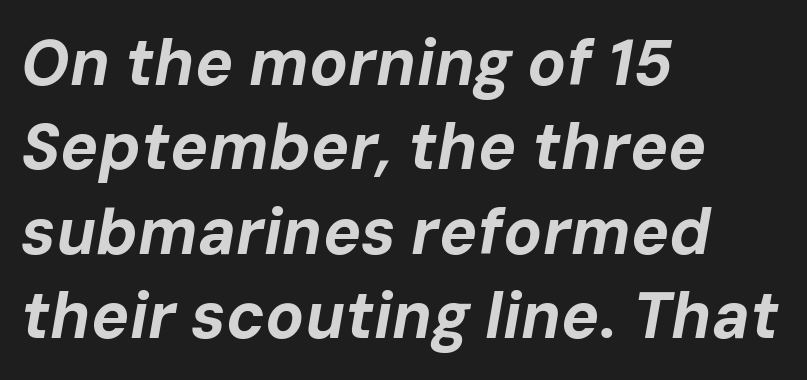
Each line starts at the same left margin while the right side varies. Caption: bold face, heavy strokes. Rule under the text: the space is simply empty. Students, observe: this is what conventionally led text looks like.
